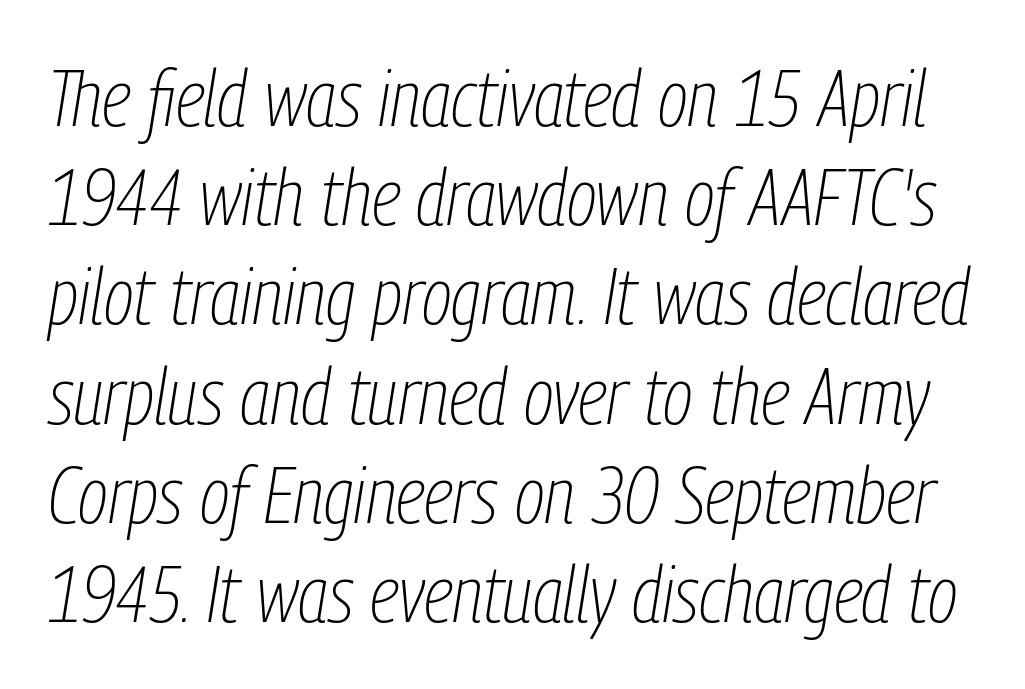
{"italic": "yes", "lean": "right", "slant_degrees": 9, "bold": "no", "weight": "thin", "width": "condensed", "stroke_contrast": "low", "x_height": "medium", "monospaced": "no", "underline": "no", "line_spacing_ratio": 1.24, "letter_spacing": "normal", "letter_spacing_em": 0.0, "glyph_px": 80}
